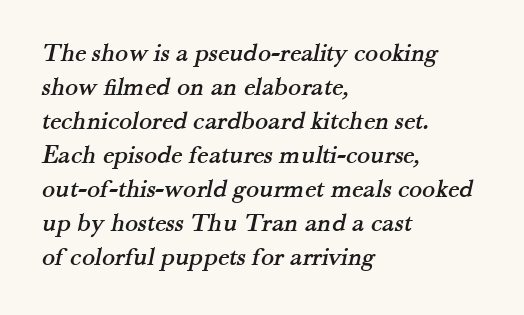
Q: Is the text underlined? A: No.
Q: How is the paragraph aligned? A: Left-aligned.
Q: Is the spacing between letters normal or unusually wide? A: Normal.
Q: Is the spacing between lines tight, normal or loose? A: Normal.
